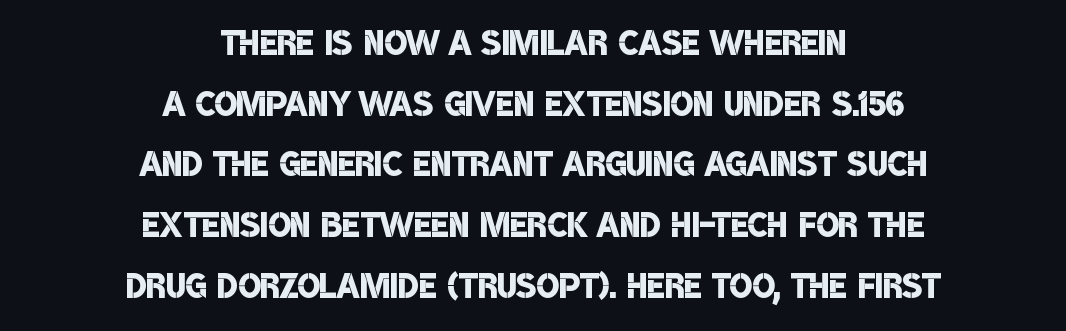
{"serif": "no", "bold": "semi", "weight": "semibold", "width": "condensed", "stroke_contrast": "low", "x_height": "large", "monospaced": "no", "underline": "no", "align": "center", "line_spacing": "normal", "line_spacing_ratio": 1.29, "letter_spacing": "normal", "letter_spacing_em": 0.0, "glyph_px": 47}
